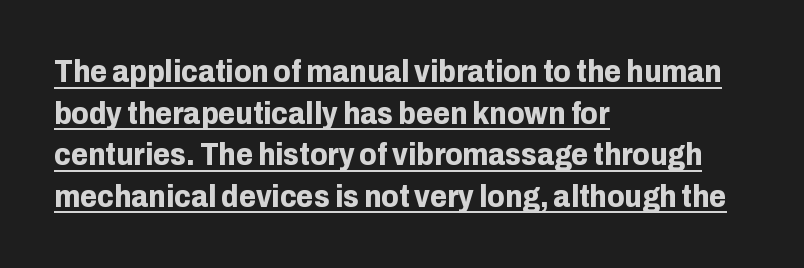
{"serif": "no", "italic": "no", "bold": "yes", "weight": "bold", "width": "normal", "stroke_contrast": "low", "x_height": "medium", "monospaced": "no", "underline": "yes", "align": "left", "line_spacing": "normal", "line_spacing_ratio": 1.34, "letter_spacing": "normal", "letter_spacing_em": 0.0, "glyph_px": 31}
